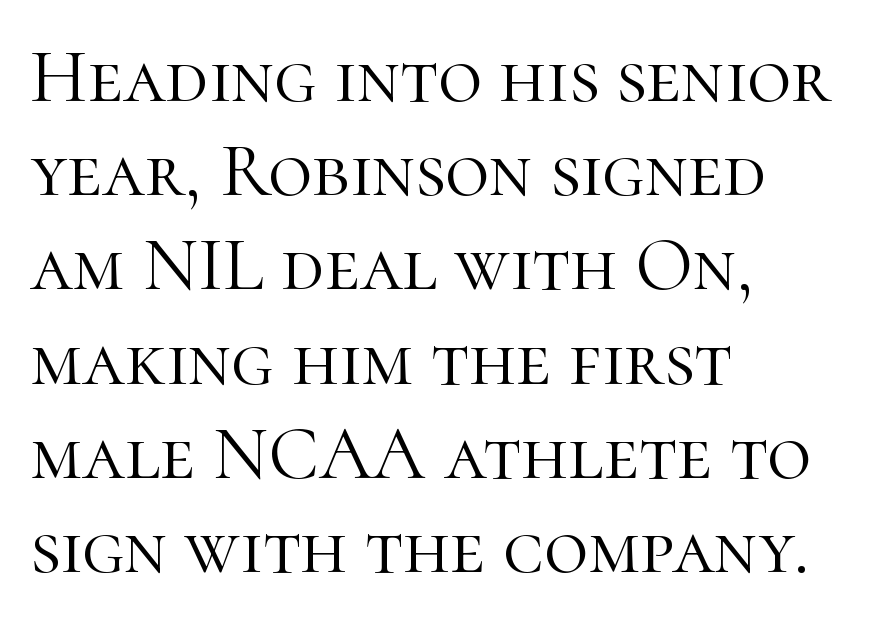
Line starts are locked; line ends wander. Compared with a typical body face, this is equally light or lighter still. Does the type have serifs? Yes, each stem ends in a small foot. The type sits square on the baseline with zero lean. The passage shown is not underscored anywhere. Spacing verdict: proportional, widths tailored to each character.
